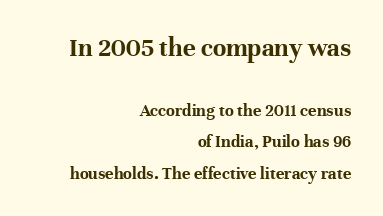
The image shows 27 px bold type, upright; set right-aligned, line spacing 1.73x, normal letter spacing, not underlined; the first (top) block is 1.5x larger.
